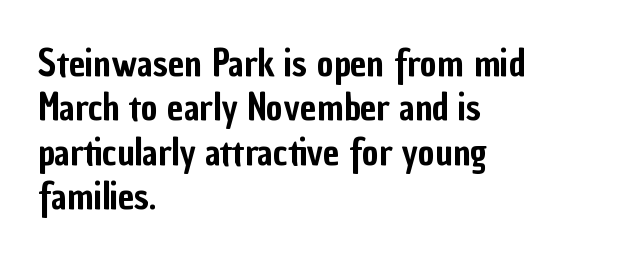
The image shows 36 px condensed sans-serif type, upright; set left-aligned, line spacing 1.23x, normal letter spacing, not underlined; low stroke contrast and a medium x-height.
